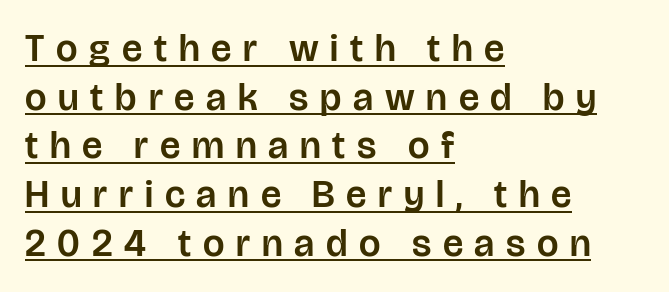
The image shows 38 px sans-serif type, upright; set left-aligned, normal line spacing (1.28x), unusually wide letter spacing (+0.31 em), underlined; low stroke contrast and a large x-height.
